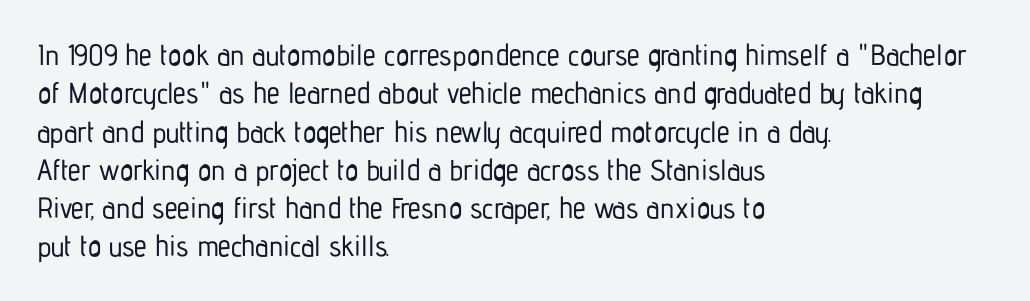
Q: Is the text italic (slanted)? A: No, it is upright.
Q: Is the typeface a serif or a sans-serif typeface? A: Sans-serif.
Q: Is the text underlined? A: No.
Q: How is the paragraph aligned? A: Left-aligned.
Q: Is the spacing between letters normal or unusually wide? A: Normal.
Q: Is the spacing between lines tight, normal or loose? A: Normal.
Q: Width (condensed, normal, or wide)? A: Condensed.
Q: Stroke contrast? A: Low.
Q: x-height? A: Medium.
Q: Monospaced? A: No.
